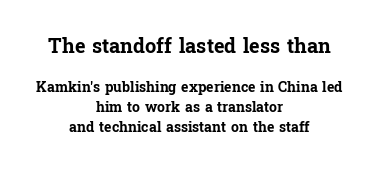
The image shows 20 px bold type, upright; set centered, normal line spacing (1.44x), normal letter spacing, not underlined; the first (top) block is 1.43x larger.
